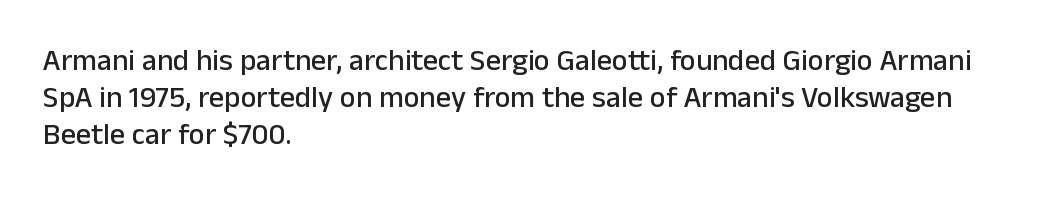
The image shows 30 px sans-serif type, upright; set left-aligned, line spacing 1.23x, normal letter spacing, not underlined; low stroke contrast and a medium x-height.
